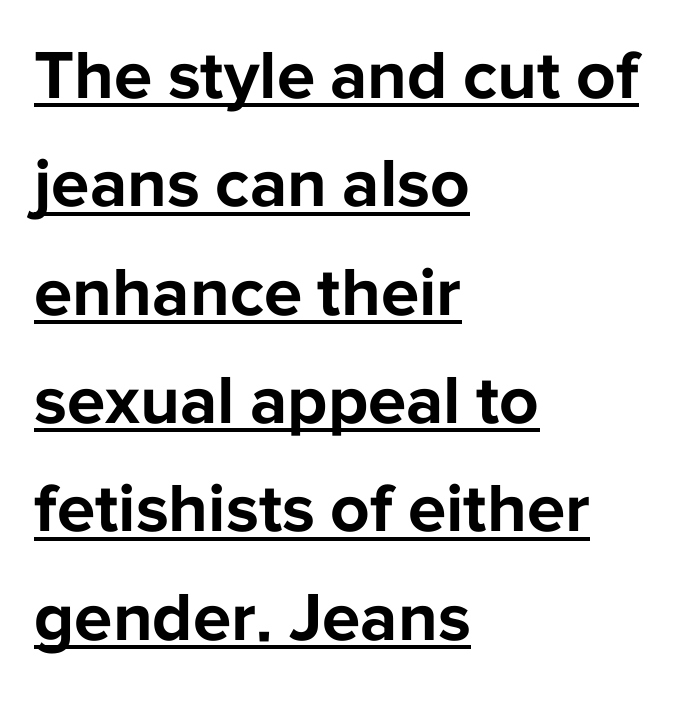
Q: Is the text bold? A: Yes.
Q: Is the text italic (slanted)? A: No, it is upright.
Q: Is the typeface a serif or a sans-serif typeface? A: Sans-serif.
Q: Is the text underlined? A: Yes.
Q: How is the paragraph aligned? A: Left-aligned.
Q: Is the spacing between letters normal or unusually wide? A: Normal.
Q: Is the spacing between lines tight, normal or loose? A: Normal.
Q: Width (condensed, normal, or wide)? A: Normal.
Q: Stroke contrast? A: Low.
Q: x-height? A: Medium.
Q: Monospaced? A: No.
